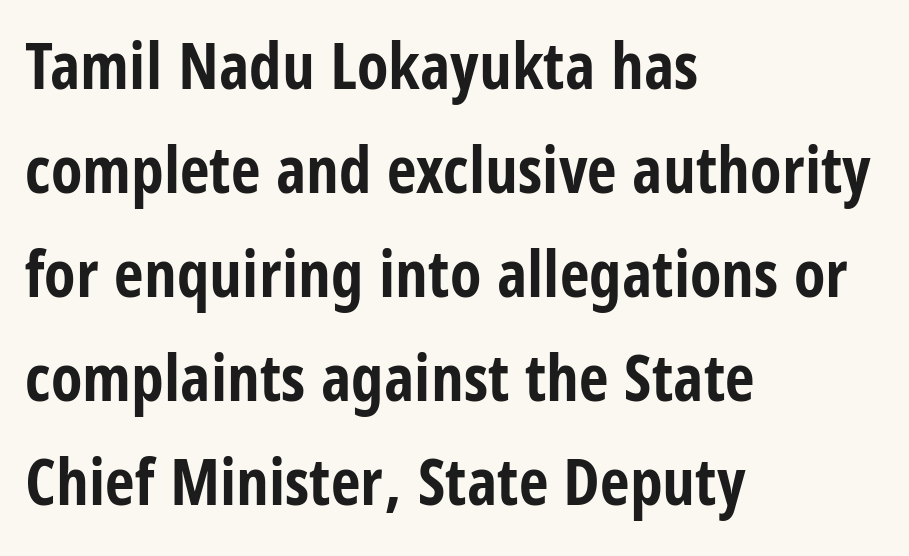
The image shows 65 px bold, condensed sans-serif type, upright; set left-aligned, normal line spacing (1.6x), normal letter spacing, not underlined; low stroke contrast and a large x-height.
